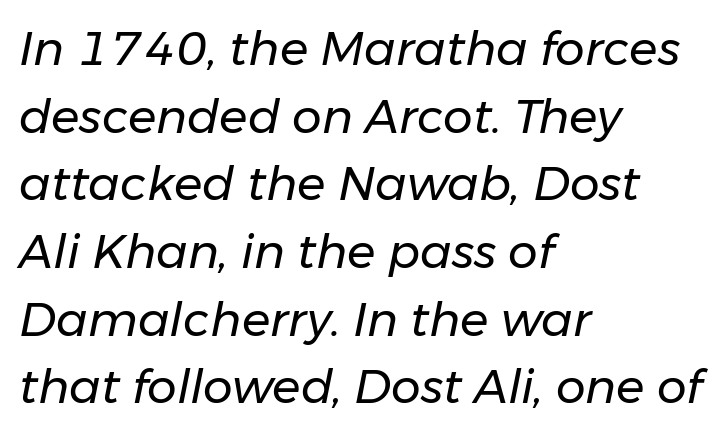
{"italic": "yes", "lean": "right", "slant_degrees": 11, "bold": "no", "weight": "regular", "width": "normal", "stroke_contrast": "low", "x_height": "medium", "monospaced": "no", "underline": "no", "align": "left", "line_spacing": "normal", "line_spacing_ratio": 1.44, "letter_spacing": "normal", "letter_spacing_em": 0.0, "glyph_px": 47}
